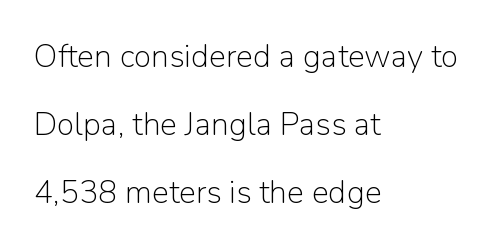
The image shows 32 px light sans-serif type, upright; set left-aligned, loose line spacing (2.12x), normal letter spacing, not underlined; low stroke contrast and a medium x-height.
